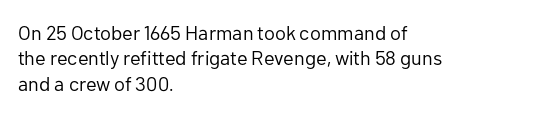
The rows are spaced the way most documents space them. Weight: in the light-to-regular range. Each word holds together tightly as a unit, with standard inter-letter gaps. Nobody drew a line under any word here.
